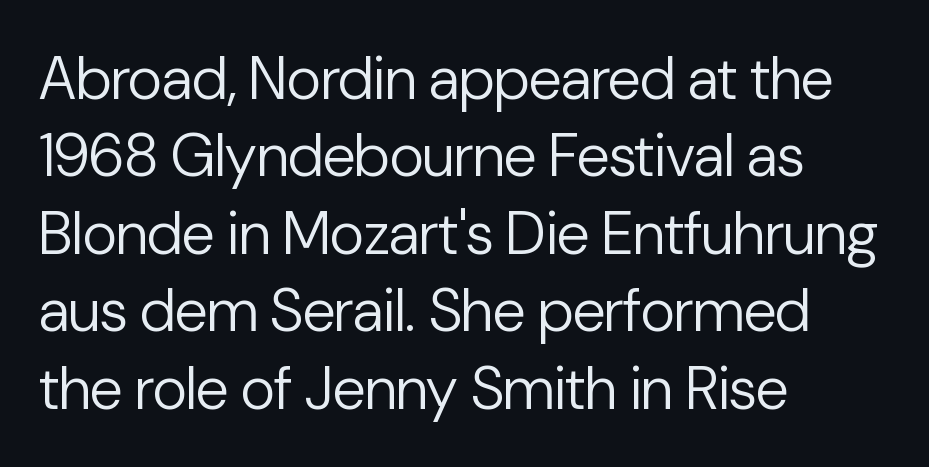
Q: Is the text bold? A: No.
Q: Is the text italic (slanted)? A: No, it is upright.
Q: Is the typeface a serif or a sans-serif typeface? A: Sans-serif.
Q: Is the text underlined? A: No.
Q: How is the paragraph aligned? A: Left-aligned.
Q: Is the spacing between letters normal or unusually wide? A: Normal.
Q: Is the spacing between lines tight, normal or loose? A: Normal.
Q: Width (condensed, normal, or wide)? A: Normal.
Q: Stroke contrast? A: Low.
Q: x-height? A: Medium.
Q: Monospaced? A: No.
